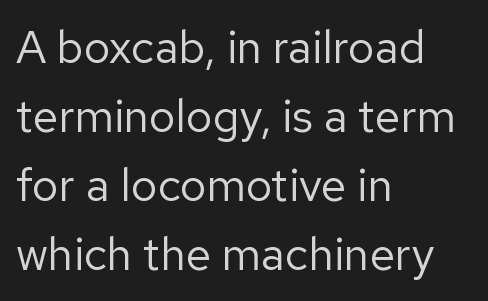
Q: Is the text bold? A: No.
Q: Is the text italic (slanted)? A: No, it is upright.
Q: Is the typeface a serif or a sans-serif typeface? A: Sans-serif.
Q: Is the text underlined? A: No.
Q: How is the paragraph aligned? A: Left-aligned.
Q: Is the spacing between letters normal or unusually wide? A: Normal.
Q: Is the spacing between lines tight, normal or loose? A: Normal.
Q: Width (condensed, normal, or wide)? A: Normal.
Q: Stroke contrast? A: Low.
Q: x-height? A: Medium.
Q: Monospaced? A: No.
